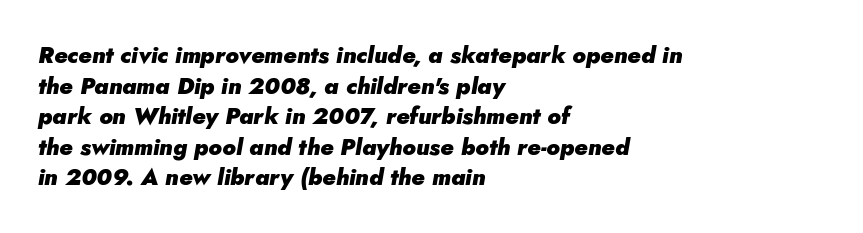
Q: Is the text bold? A: Yes.
Q: Is the text italic (slanted)? A: Yes, it leans right by about 5 degrees.
Q: Is the text underlined? A: No.
Q: How is the paragraph aligned? A: Left-aligned.
Q: Is the spacing between letters normal or unusually wide? A: Normal.
Q: Is the spacing between lines tight, normal or loose? A: Normal.
